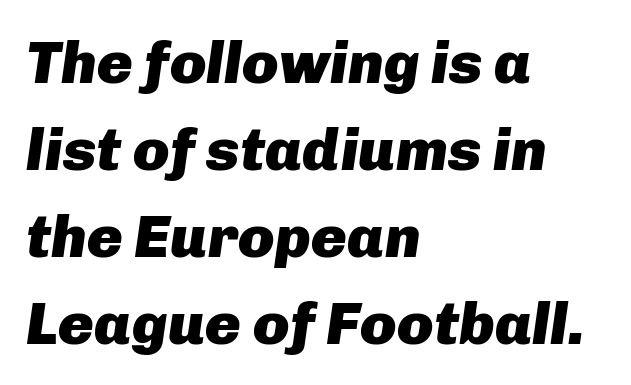
Descenders hang freely into open space. Note the varied advance widths — an 'i' is clearly narrower than an 'm'. Plenty of ink on the page — the face is bold. A typesetter would call this leading conventional body-copy spacing.
